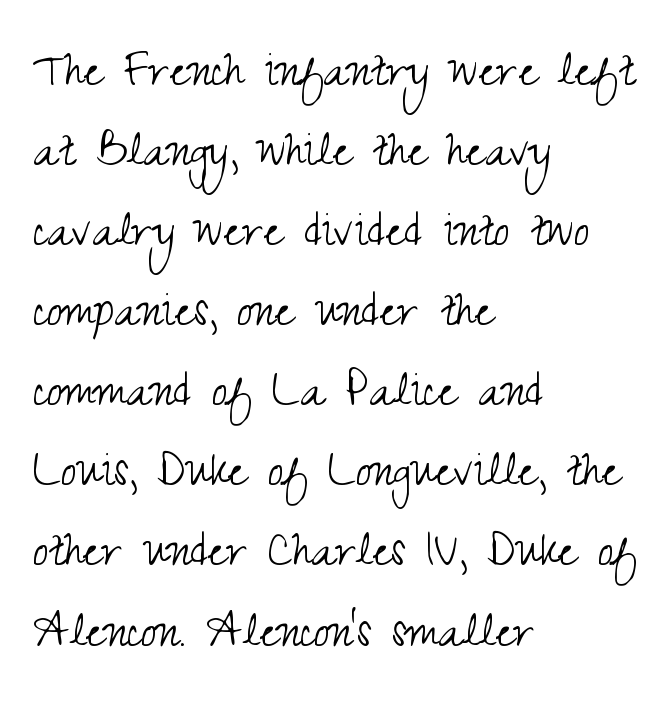
The rows are spaced the way most documents space them. Visually the block forms a straight wall on the left and a jagged coastline on the right. These lines keep a tight, regular rhythm from letter to letter. Each stroke keeps to a modest, everyday thickness or less. A typesetter would call this proportional, since set widths differ per character.
